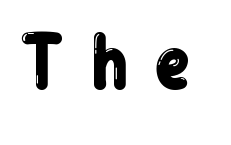
{"serif": "no", "italic": "no", "width": "condensed", "stroke_contrast": "low", "x_height": "medium", "monospaced": "no", "underline": "no", "letter_spacing": "wide", "letter_spacing_em": 0.36, "glyph_px": 68}
